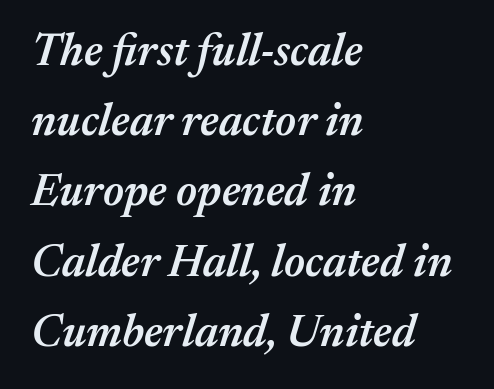
Q: Is the text bold? A: Semi-bold.
Q: Is the text italic (slanted)? A: Yes, it leans right by about 17 degrees.
Q: Is the text underlined? A: No.
Q: How is the paragraph aligned? A: Left-aligned.
Q: Is the spacing between letters normal or unusually wide? A: Normal.
Q: Is the spacing between lines tight, normal or loose? A: Normal.
Q: Width (condensed, normal, or wide)? A: Normal.
Q: Stroke contrast? A: Medium.
Q: x-height? A: Medium.
Q: Monospaced? A: No.
